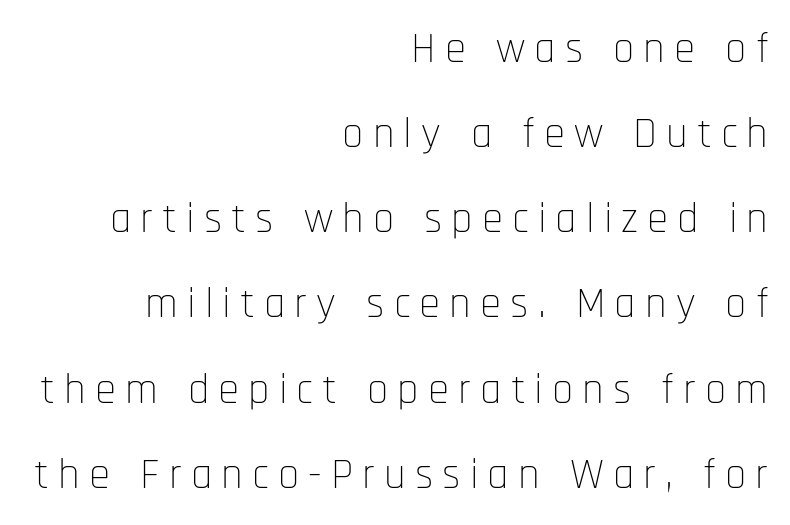
{"serif": "no", "italic": "no", "bold": "no", "weight": "thin", "width": "condensed", "stroke_contrast": "low", "x_height": "large", "monospaced": "no", "underline": "no", "align": "right", "line_spacing": "loose", "line_spacing_ratio": 1.98, "letter_spacing": "wide", "letter_spacing_em": 0.21, "glyph_px": 43}
